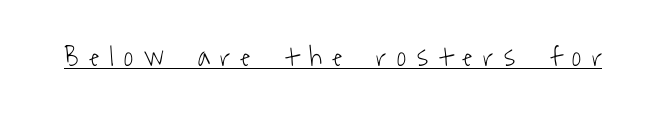
The letters are spread apart with noticeably loose tracking. Is this a fixed-width face? No — the glyphs have proportional, varying widths. Does the type have serifs? No, each stem ends abruptly. The rendering uses the underline text-decoration. Is the type heavy? It reads as light-to-regular instead.
